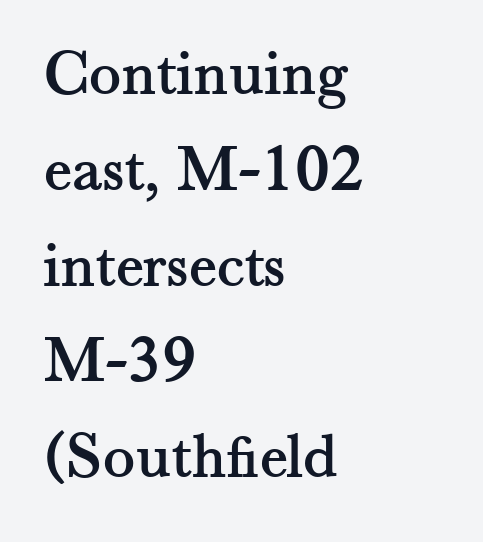
The image shows 67 px serif type, upright; set left-aligned, normal line spacing (1.43x), normal letter spacing, not underlined; medium stroke contrast and a small x-height.
